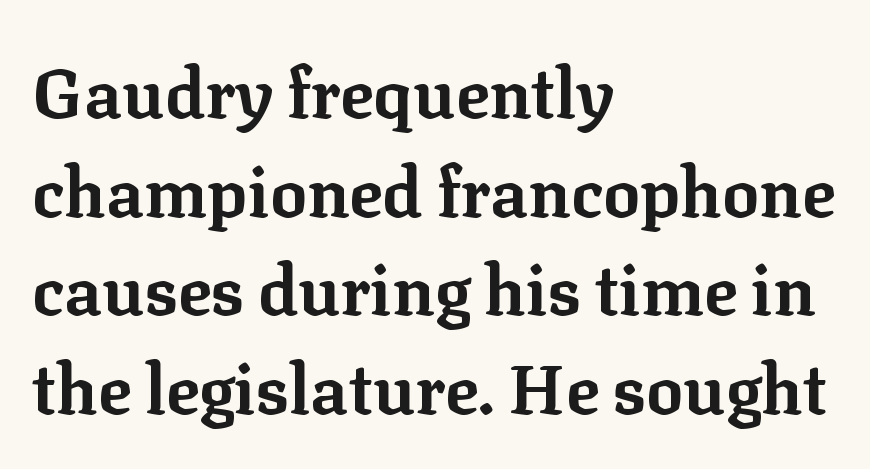
The image shows 69 px bold serif type, upright; set left-aligned, normal line spacing (1.43x), normal letter spacing, not underlined; low stroke contrast and a medium x-height.
